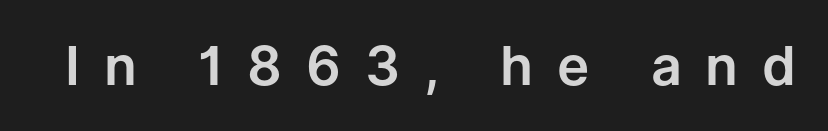
The image shows 54 px sans-serif type, upright; set unusually wide letter spacing (+0.44 em), not underlined; low stroke contrast and a medium x-height.
